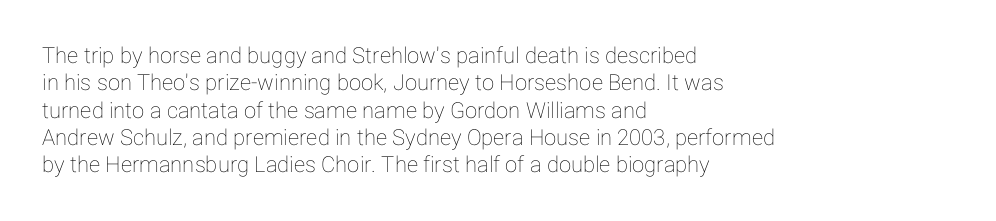
{"italic": "no", "underline": "no", "align": "left", "line_spacing_ratio": 1.24, "letter_spacing": "normal", "letter_spacing_em": 0.0, "glyph_px": 22}
